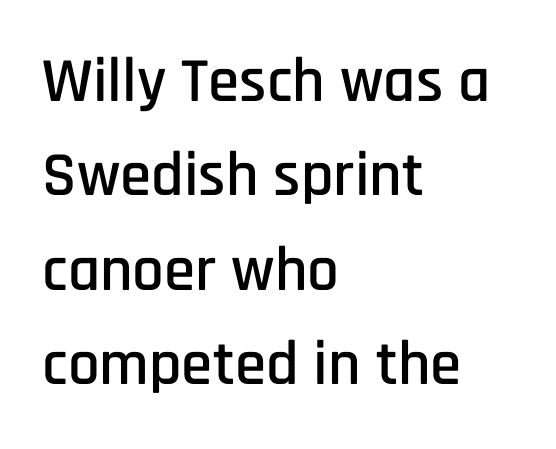
{"serif": "no", "italic": "no", "width": "condensed", "stroke_contrast": "low", "x_height": "large", "monospaced": "no", "underline": "no", "align": "left", "line_spacing": "normal", "line_spacing_ratio": 1.5, "letter_spacing": "normal", "letter_spacing_em": 0.0, "glyph_px": 63}
